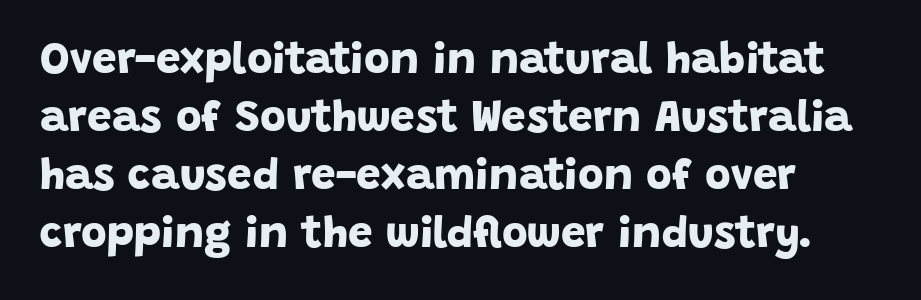
Caption: standard tracking, unaltered. Thick stems and heavy bowls — unmistakably bold. Horizontally, the lines are justified to the leading edge only. The passage shown is typed in a proportional face where columns would drift.
